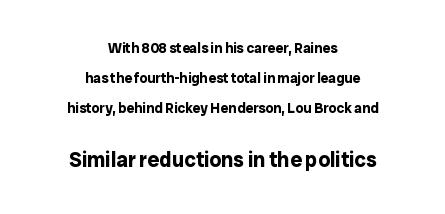
The letters stand straight up with perfectly vertical stems. The text block is weighted toward neither margin, spreading evenly from the middle. Reading down the column, the eye jumps a long way to each next line. There is no visible air inserted between adjacent glyphs. The space directly below the letters is spotless. Bigger letters appear in the bottom chunk; the top chunk is reduced.
